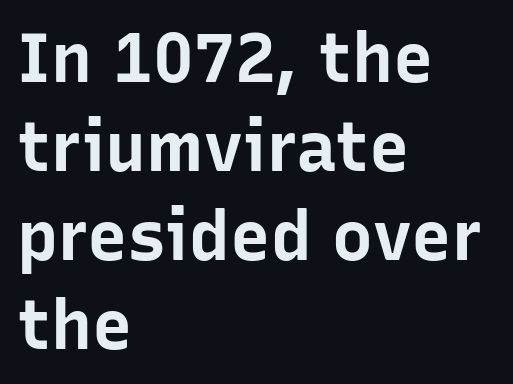
If you measured baseline to baseline, you'd find a middling distance. Decoration check: the copy has no underline. You'd pick this weight for a headline — it's a proper bold. Every row of glyphs begins at an identical x-position on the left. Typographically, this falls in the sans-serif category. Nobody touched the tracking dial on this one.
